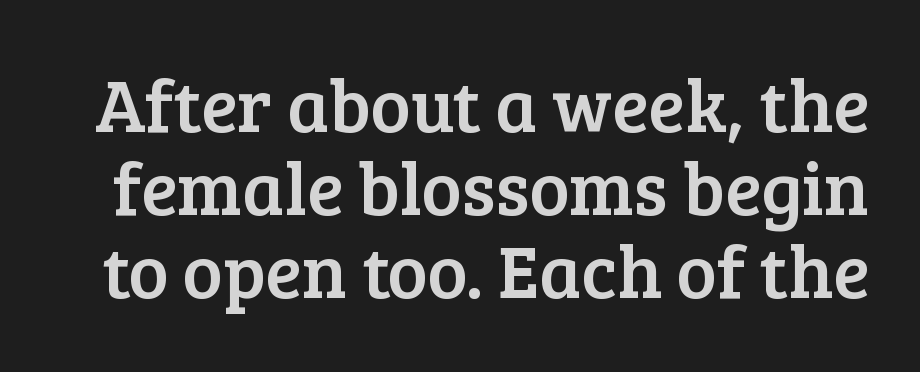
Yep, those are serifs on the letters. Honestly, the rows look squashed on top of each other. These lines were composed using upright roman letters. Note the varied advance widths — an 'i' is clearly narrower than an 'm'. Check the space under the baseline: it is left empty. The gaps between neighbouring characters are ordinary and unremarkable.
